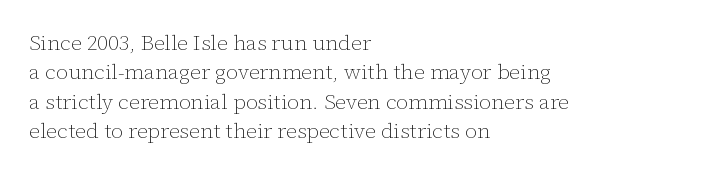
The image shows 21 px text type, upright; set left-aligned, normal line spacing (1.4x), normal letter spacing, not underlined.
